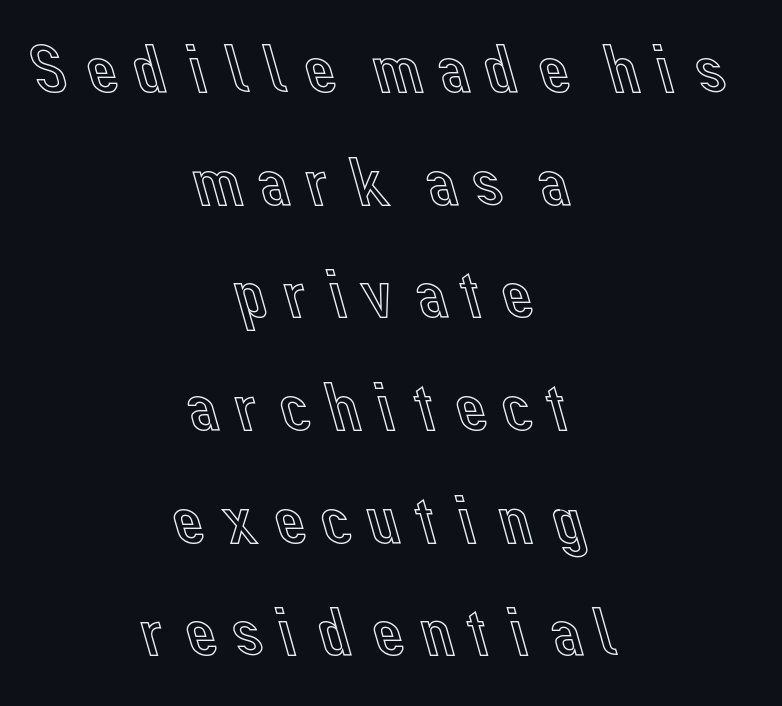
{"width": "normal", "x_height": "medium", "monospaced": "no", "underline": "no", "align": "center", "line_spacing": "normal", "line_spacing_ratio": 1.61, "glyph_px": 70}
